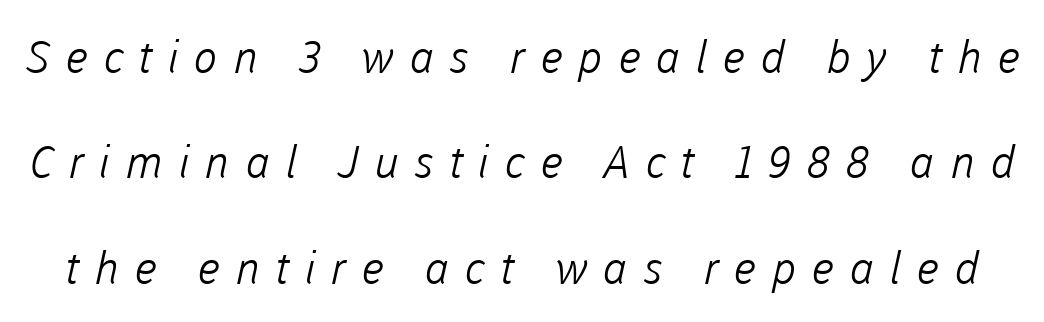
{"serif": "no", "bold": "no", "weight": "light", "width": "normal", "stroke_contrast": "low", "x_height": "medium", "monospaced": "no", "underline": "no", "line_spacing": "loose", "line_spacing_ratio": 2.34, "letter_spacing": "wide", "letter_spacing_em": 0.34, "glyph_px": 45}
